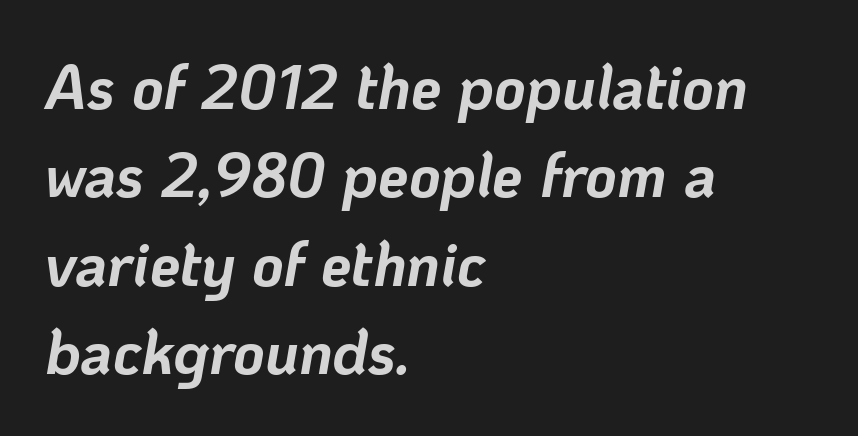
The image shows 61 px bold type, italic (leaning right); set left-aligned, normal line spacing (1.45x), normal letter spacing, not underlined; low stroke contrast and a medium x-height.
